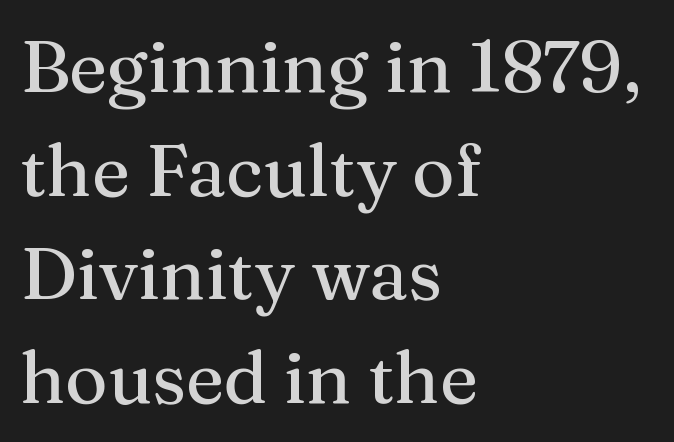
Q: Is the text italic (slanted)? A: No, it is upright.
Q: Is the typeface a serif or a sans-serif typeface? A: Serif.
Q: Is the text underlined? A: No.
Q: How is the paragraph aligned? A: Left-aligned.
Q: Is the spacing between letters normal or unusually wide? A: Normal.
Q: Is the spacing between lines tight, normal or loose? A: Normal.
Q: Width (condensed, normal, or wide)? A: Normal.
Q: Stroke contrast? A: Medium.
Q: x-height? A: Medium.
Q: Monospaced? A: No.
